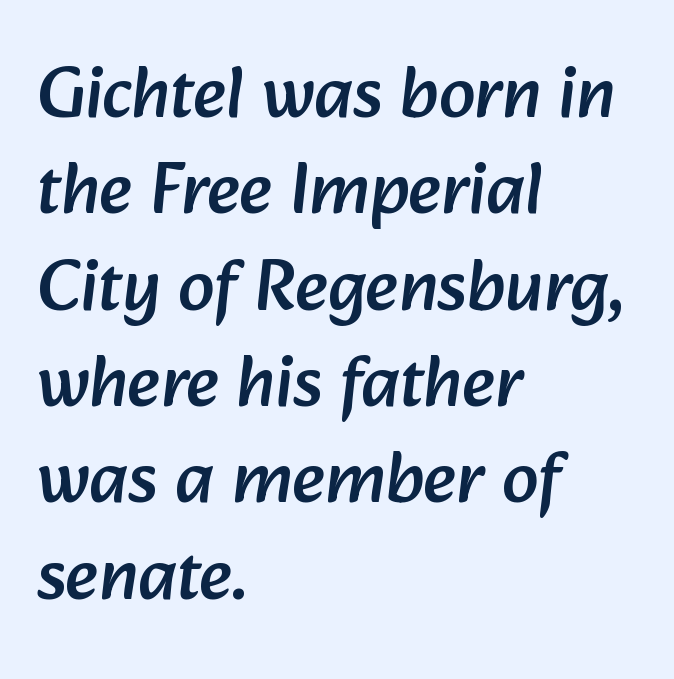
{"serif": "no", "width": "normal", "stroke_contrast": "low", "x_height": "medium", "monospaced": "no", "underline": "no", "align": "left", "line_spacing": "normal", "line_spacing_ratio": 1.32, "letter_spacing": "normal", "letter_spacing_em": 0.0, "glyph_px": 73}
